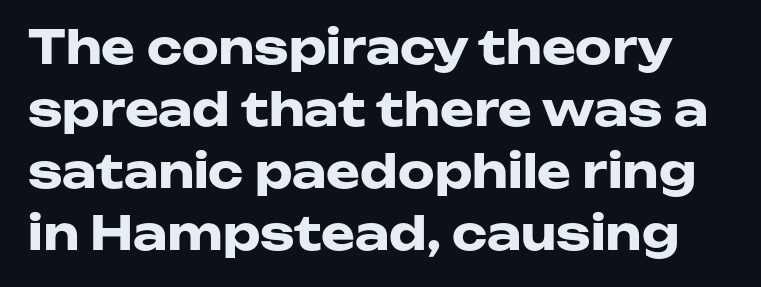
Descenders are the only things crossing below the line. Note: no serifs on the glyphs. Do the characters align in a grid? No, the font is proportional. Summary of vertical rhythm: regular, with standard interline spacing. You could call the tracking neutral — neither tight nor loose. Caption: bold face, heavy strokes.
